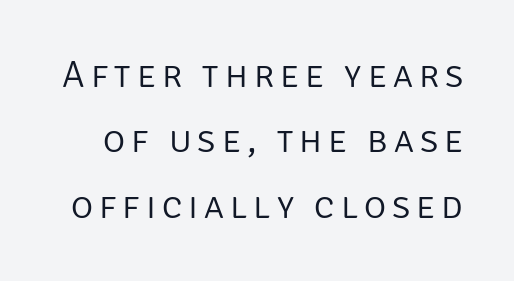
Any mark beneath the type? The region is blank. The axis of the letterforms is exactly vertical. Each letter keeps its own natural width here, so spacing adapts to shape. Weight: regular or lighter.
